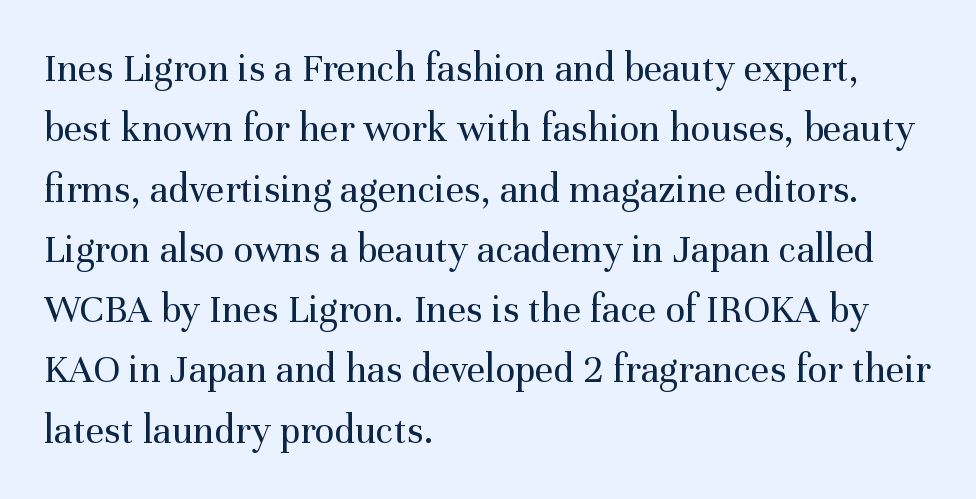
{"serif": "yes", "italic": "no", "bold": "no", "weight": "regular", "width": "normal", "stroke_contrast": "medium", "x_height": "medium", "monospaced": "no", "underline": "no", "align": "left", "line_spacing": "normal", "line_spacing_ratio": 1.47, "letter_spacing": "normal", "letter_spacing_em": 0.0, "glyph_px": 41}
